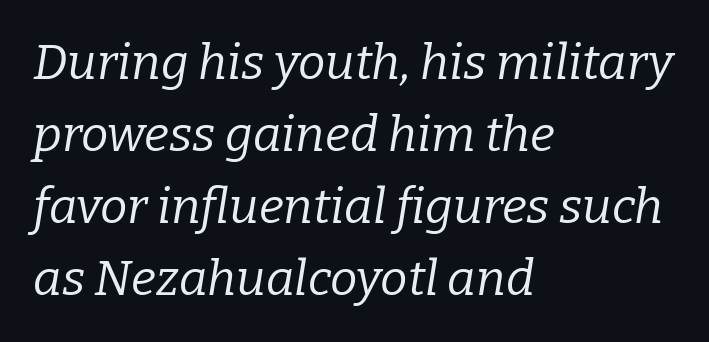
{"serif": "yes", "italic": "yes", "lean": "right", "slant_degrees": 9, "bold": "no", "weight": "regular", "width": "normal", "stroke_contrast": "low", "x_height": "medium", "monospaced": "no", "underline": "no", "align": "left", "line_spacing": "normal", "line_spacing_ratio": 1.47, "letter_spacing": "normal", "letter_spacing_em": 0.0, "glyph_px": 49}
